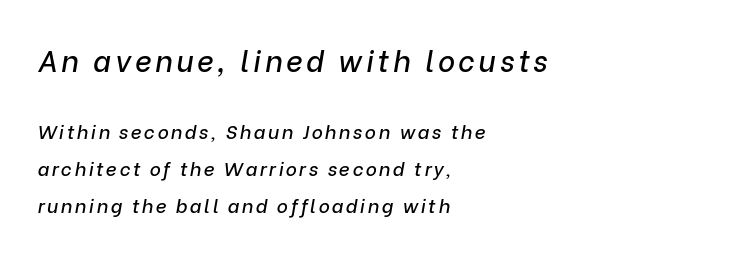
{"italic": "yes", "lean": "right", "slant_degrees": 9, "width": "normal", "stroke_contrast": "low", "x_height": "medium", "monospaced": "no", "underline": "no", "align": "left", "line_spacing": "loose", "line_spacing_ratio": 1.93, "larger_block": "first", "size_ratio": 1.53, "glyph_px": 29}
